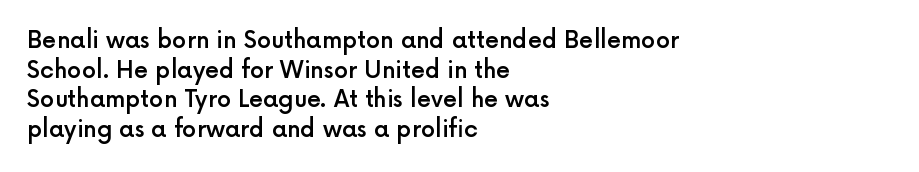
{"italic": "no", "bold": "semi", "underline": "no", "align": "left", "line_spacing": "normal", "line_spacing_ratio": 1.29, "letter_spacing": "normal", "letter_spacing_em": 0.0, "glyph_px": 23}
